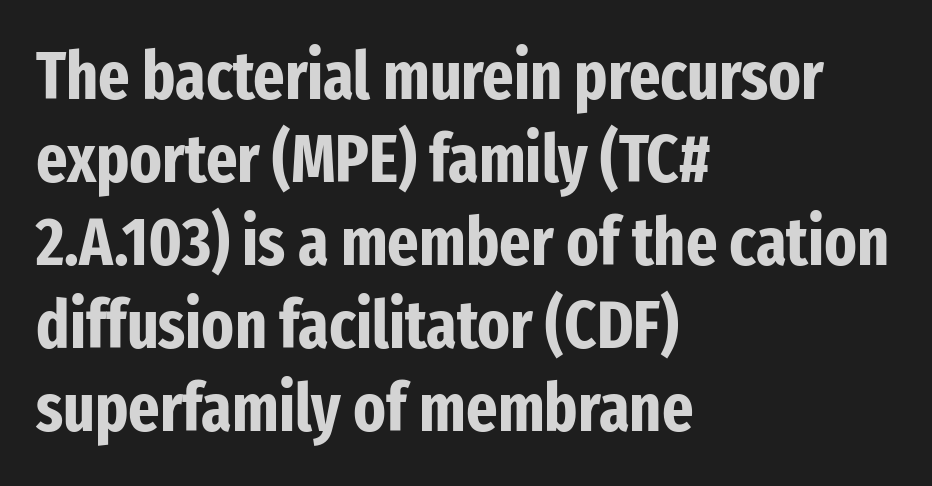
Q: Is the text bold? A: Yes.
Q: Is the text italic (slanted)? A: No, it is upright.
Q: Is the typeface a serif or a sans-serif typeface? A: Sans-serif.
Q: Is the text underlined? A: No.
Q: How is the paragraph aligned? A: Left-aligned.
Q: Is the spacing between letters normal or unusually wide? A: Normal.
Q: Width (condensed, normal, or wide)? A: Condensed.
Q: Stroke contrast? A: Low.
Q: x-height? A: Medium.
Q: Monospaced? A: No.
